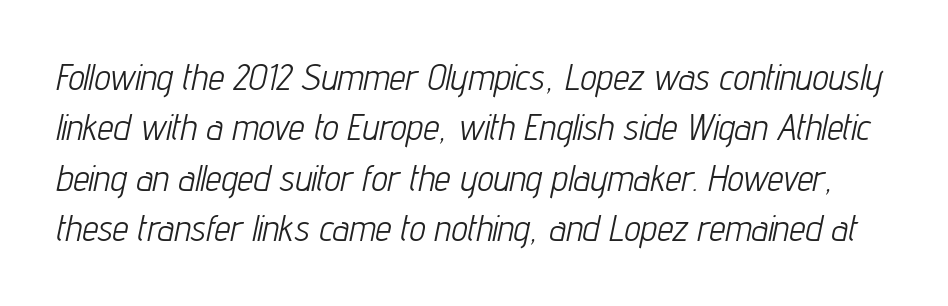
The image shows 36 px light, condensed type, italic (leaning right); set normal line spacing (1.4x), normal letter spacing, not underlined; low stroke contrast and a medium x-height.
